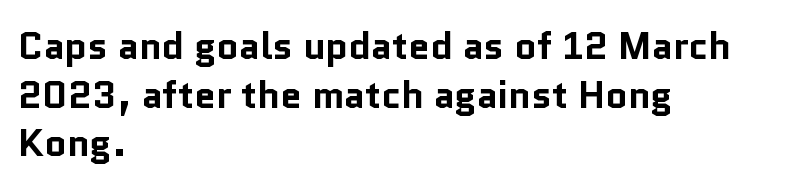
{"serif": "no", "italic": "no", "bold": "yes", "weight": "bold", "width": "normal", "stroke_contrast": "low", "x_height": "medium", "monospaced": "no", "underline": "no", "align": "left", "line_spacing": "normal", "line_spacing_ratio": 1.28, "letter_spacing": "normal", "letter_spacing_em": 0.0, "glyph_px": 38}
